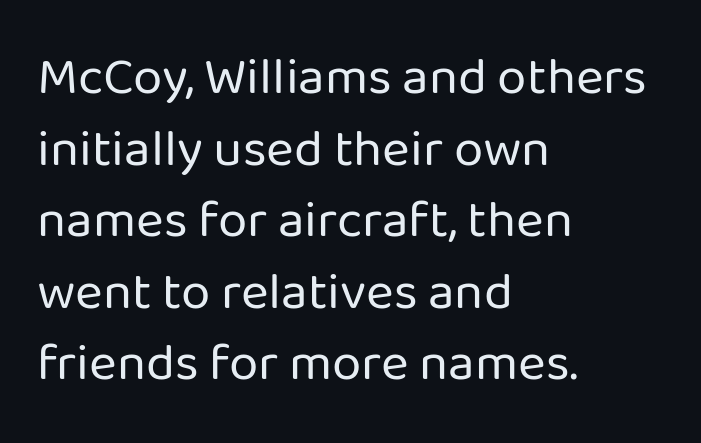
Q: Is the text bold? A: No.
Q: Is the text italic (slanted)? A: No, it is upright.
Q: Is the typeface a serif or a sans-serif typeface? A: Sans-serif.
Q: Is the text underlined? A: No.
Q: How is the paragraph aligned? A: Left-aligned.
Q: Is the spacing between letters normal or unusually wide? A: Normal.
Q: Is the spacing between lines tight, normal or loose? A: Normal.
Q: Width (condensed, normal, or wide)? A: Normal.
Q: Stroke contrast? A: Low.
Q: x-height? A: Medium.
Q: Monospaced? A: No.
